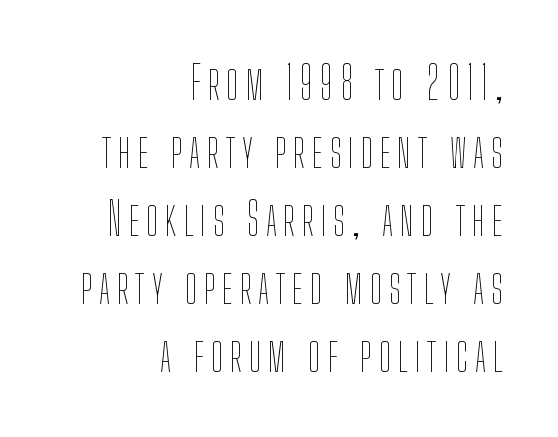
Line ends are locked; line starts wander. Each stroke keeps to a modest, everyday thickness or less. Is this a fixed-width face? No — the glyphs have proportional, varying widths. Only glyphs here, with clear space below each row. Ordinary non-slanted type is in use.
